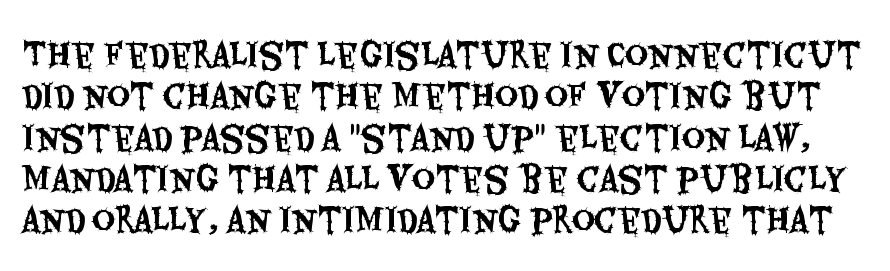
Q: Is the text italic (slanted)? A: No, it is upright.
Q: Is the typeface a serif or a sans-serif typeface? A: Sans-serif.
Q: Is the text underlined? A: No.
Q: Is the spacing between letters normal or unusually wide? A: Normal.
Q: Is the spacing between lines tight, normal or loose? A: Normal.
Q: Width (condensed, normal, or wide)? A: Condensed.
Q: Stroke contrast? A: Medium.
Q: x-height? A: Large.
Q: Monospaced? A: No.
